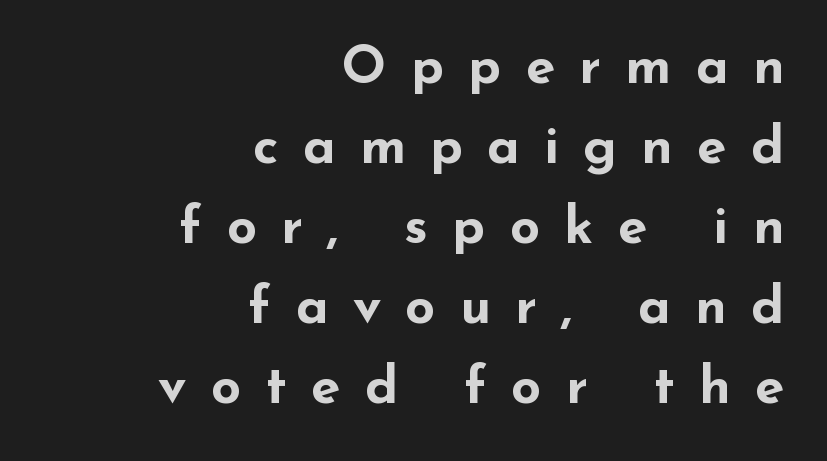
Leftover space on each line is placed entirely before the opening word. Plenty of ink on the page — the face is bold. The specimen reads as upright at a glance. Underline: absent.
